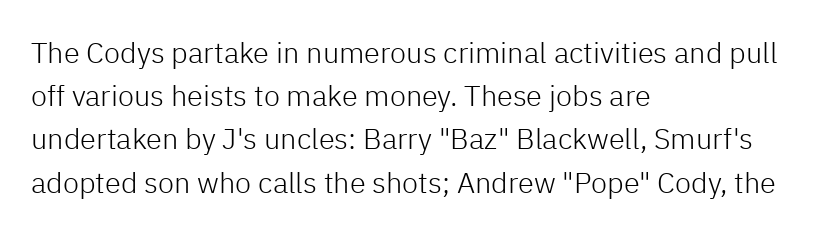
The image shows 29 px light sans-serif type, upright; set left-aligned, normal line spacing (1.49x), normal letter spacing, not underlined; low stroke contrast and a medium x-height.
